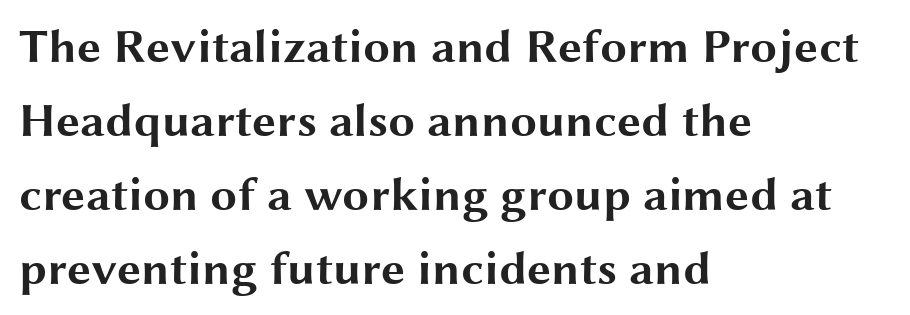
Q: Is the text bold? A: Yes.
Q: Is the text italic (slanted)? A: No, it is upright.
Q: Is the typeface a serif or a sans-serif typeface? A: Sans-serif.
Q: Is the text underlined? A: No.
Q: How is the paragraph aligned? A: Left-aligned.
Q: Is the spacing between letters normal or unusually wide? A: Normal.
Q: Is the spacing between lines tight, normal or loose? A: Normal.
Q: Width (condensed, normal, or wide)? A: Wide.
Q: Stroke contrast? A: Medium.
Q: x-height? A: Medium.
Q: Monospaced? A: No.
